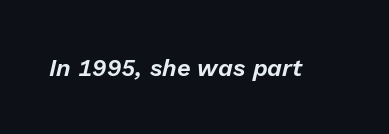
{"italic": "yes", "lean": "right", "slant_degrees": 13, "underline": "no", "letter_spacing": "normal", "letter_spacing_em": 0.0, "glyph_px": 24}
